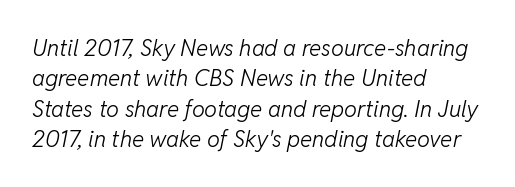
The typography opts for an oblique posture over an upright one. Characters follow at the spacing the type designer built in. This reads as an unemphasized weight, regular at the heaviest. Normally led — the rows are evenly, conventionally spaced. Letters rest on an invisible, unmarked baseline.
